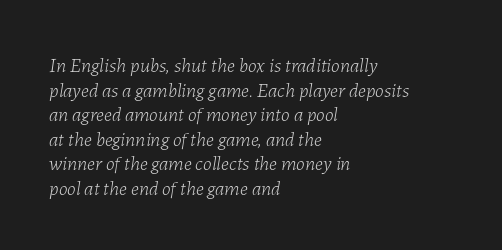
Q: Is the text bold? A: No.
Q: Is the text italic (slanted)? A: Yes, it leans right by about 7 degrees.
Q: Is the text underlined? A: No.
Q: How is the paragraph aligned? A: Left-aligned.
Q: Is the spacing between letters normal or unusually wide? A: Normal.
